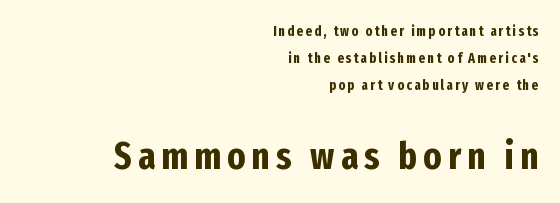
The image shows 38 px bold, condensed sans-serif type, upright; set right-aligned, loose line spacing (1.93x), not underlined; the second (bottom) block is 2.71x larger; low stroke contrast and a medium x-height.
